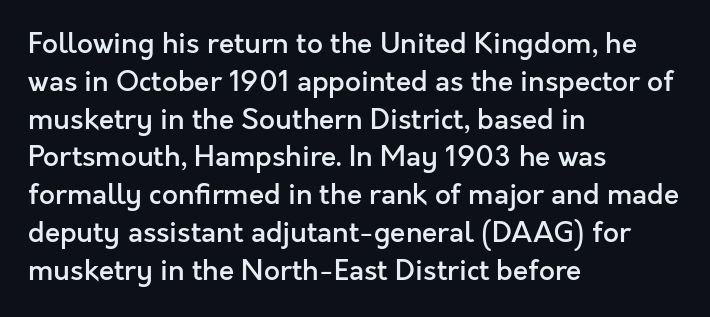
{"serif": "no", "italic": "no", "bold": "semi", "weight": "semibold", "width": "normal", "x_height": "medium", "monospaced": "no", "underline": "no", "align": "left", "line_spacing": "normal", "line_spacing_ratio": 1.35, "letter_spacing": "normal", "letter_spacing_em": 0.0, "glyph_px": 28}
